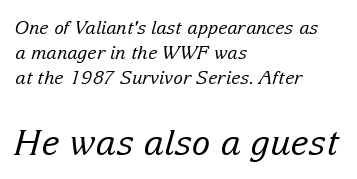
Proportional: the letters do not fall into vertical columns. Vertically, the passage feels balanced, rows spaced as you'd expect. Rule under the text: the space is simply empty. Between these two stacked blocks, the lower one wins on size. Which margin do the lines hug? The left one — the right edge is uneven.
